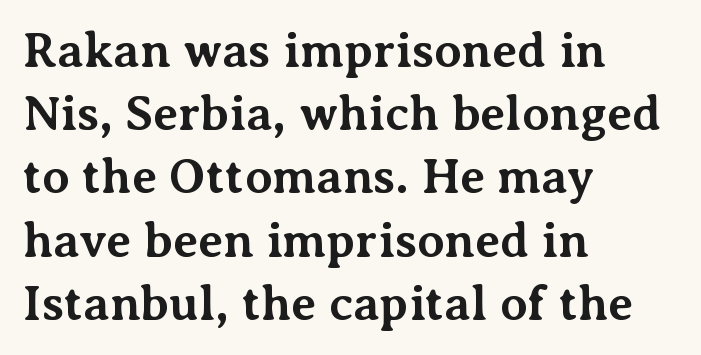
Q: Is the text bold? A: Yes.
Q: Is the text italic (slanted)? A: No, it is upright.
Q: Is the typeface a serif or a sans-serif typeface? A: Serif.
Q: Is the text underlined? A: No.
Q: How is the paragraph aligned? A: Left-aligned.
Q: Is the spacing between letters normal or unusually wide? A: Normal.
Q: Is the spacing between lines tight, normal or loose? A: Normal.
Q: Width (condensed, normal, or wide)? A: Normal.
Q: Stroke contrast? A: Medium.
Q: x-height? A: Medium.
Q: Monospaced? A: No.
